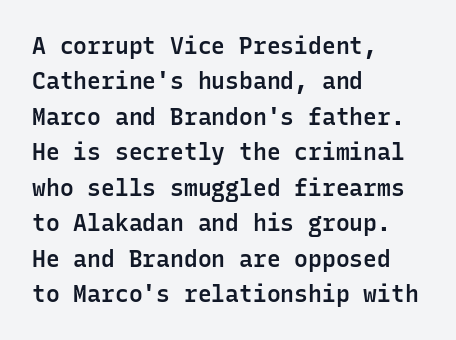
{"italic": "no", "bold": "semi", "underline": "no", "align": "left", "line_spacing": "normal", "line_spacing_ratio": 1.54, "letter_spacing": "normal", "letter_spacing_em": 0.0, "glyph_px": 23}
